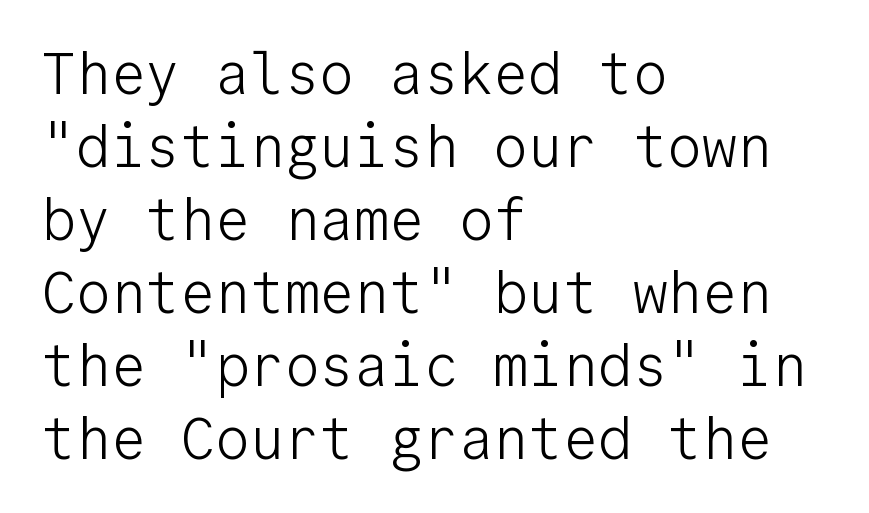
Students, note that the glyphs here touch the page at normal intervals. Unlike a traditional serif, this face leaves its strokes unadorned. The foot of each line stays bare and open. The rag falls on the right side of this text block.
